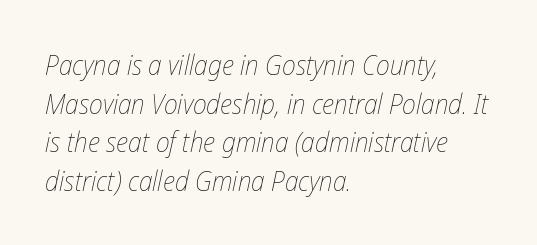
The image shows 28 px thin, condensed type, italic (leaning right); set left-aligned, normal line spacing (1.38x), normal letter spacing, not underlined; low stroke contrast and a medium x-height.
